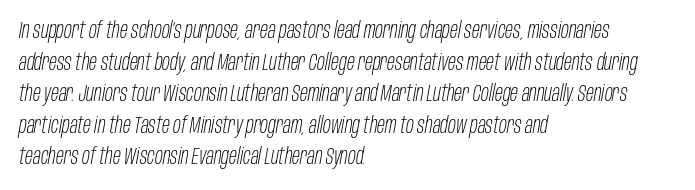
The image shows 23 px text type, italic (leaning right); set left-aligned, normal line spacing (1.37x), normal letter spacing, not underlined.
